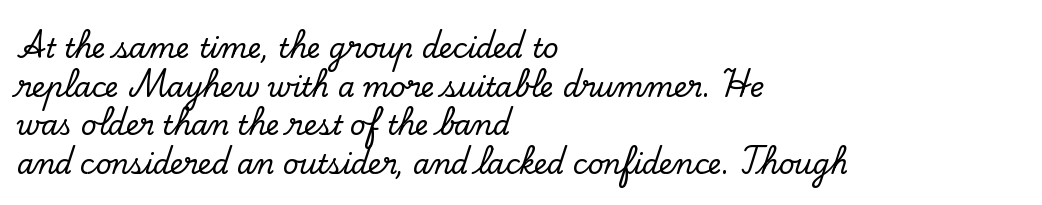
Tracking value appears to be zero — textbook default spacing. Alignment: flush left. Rows of type keep a routine distance in the vertical direction. This rendering features lettering with no underline.
